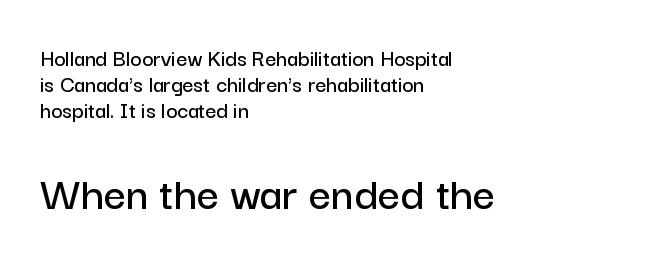
{"serif": "no", "italic": "no", "width": "normal", "stroke_contrast": "low", "x_height": "medium", "monospaced": "no", "underline": "no", "align": "left", "line_spacing": "tight", "line_spacing_ratio": 1.08, "letter_spacing": "normal", "letter_spacing_em": 0.0, "larger_block": "second", "size_ratio": 2.04, "glyph_px": 49}
